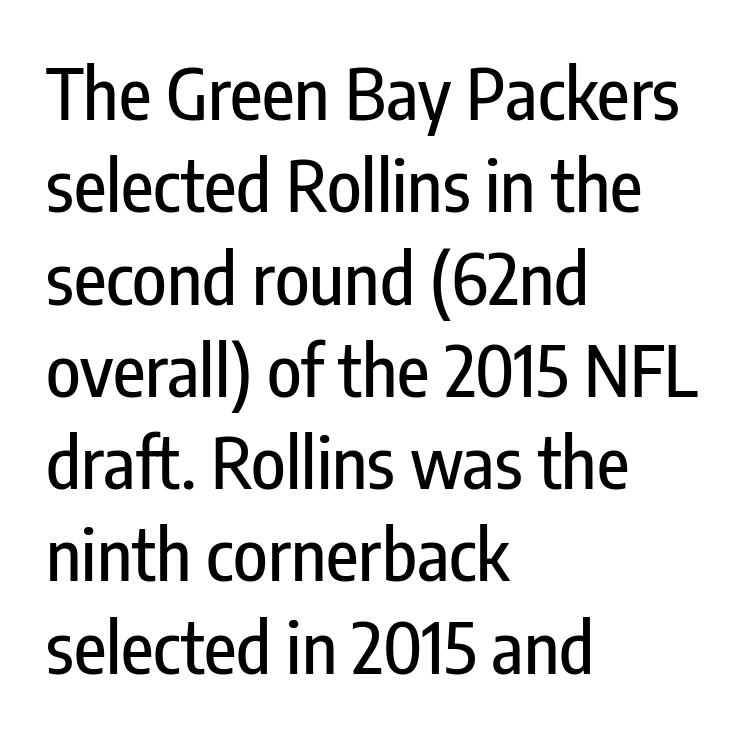
Successive baselines arrive at the customary interval. Alignment: flush left. Type style note: lacks serifs. A typesetter would call this zero additional tracking. This sample uses an upright cut, with every glyph sitting square on the baseline.
